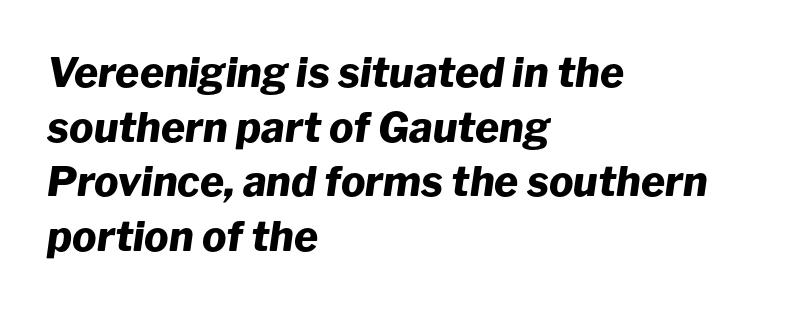
The image shows 41 px heavy type, italic (leaning right); set left-aligned, normal line spacing (1.33x), normal letter spacing, not underlined; low stroke contrast and a medium x-height.
